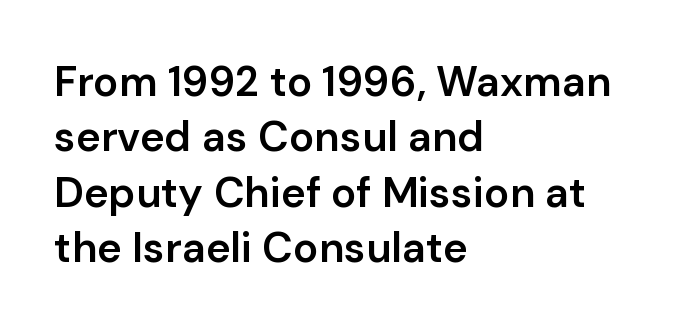
{"serif": "no", "italic": "no", "bold": "semi", "weight": "semibold", "width": "normal", "stroke_contrast": "low", "x_height": "medium", "monospaced": "no", "underline": "no", "align": "left", "line_spacing": "normal", "line_spacing_ratio": 1.32, "letter_spacing": "normal", "letter_spacing_em": 0.0, "glyph_px": 42}
